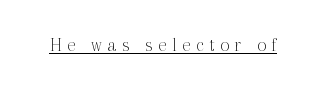
The image shows 20 px text type, upright; set unusually wide letter spacing (+0.28 em), underlined.
